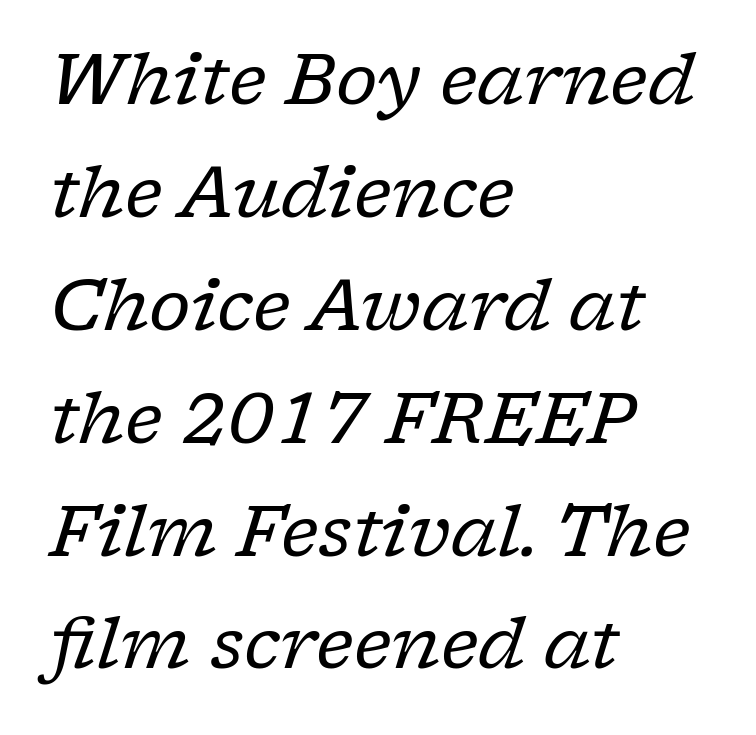
The image shows 71 px regular-weight serif type, italic (leaning right); set left-aligned, normal line spacing (1.59x), normal letter spacing, not underlined; low stroke contrast and a medium x-height.
